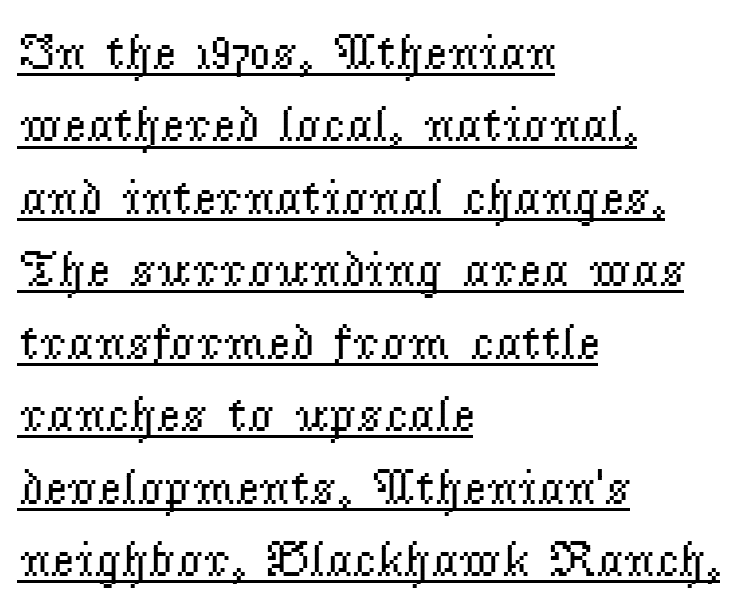
Q: Is the text bold? A: No.
Q: Is the text italic (slanted)? A: No, it is upright.
Q: Is the typeface a serif or a sans-serif typeface? A: Serif.
Q: Is the text underlined? A: Yes.
Q: How is the paragraph aligned? A: Left-aligned.
Q: Is the spacing between letters normal or unusually wide? A: Normal.
Q: Is the spacing between lines tight, normal or loose? A: Normal.
Q: Width (condensed, normal, or wide)? A: Normal.
Q: Stroke contrast? A: Low.
Q: x-height? A: Small.
Q: Monospaced? A: No.
